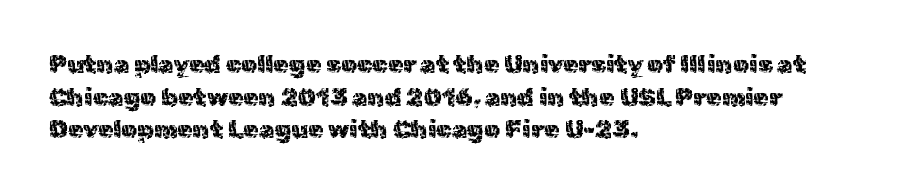
What's the leading like? Ordinary, nothing unusual. The passage shown has conventional tracking throughout. The typography opts for an upright posture over an oblique one. The passage is arranged the way most books set body copy — flush left.
